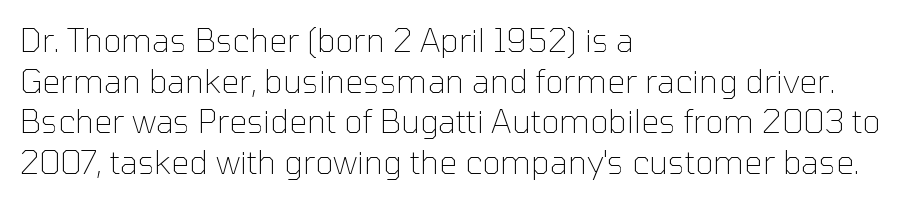
Q: Is the text bold? A: No.
Q: Is the text italic (slanted)? A: No, it is upright.
Q: Is the typeface a serif or a sans-serif typeface? A: Sans-serif.
Q: Is the text underlined? A: No.
Q: How is the paragraph aligned? A: Left-aligned.
Q: Is the spacing between letters normal or unusually wide? A: Normal.
Q: Is the spacing between lines tight, normal or loose? A: Normal.
Q: Width (condensed, normal, or wide)? A: Normal.
Q: Stroke contrast? A: Low.
Q: x-height? A: Medium.
Q: Monospaced? A: No.
